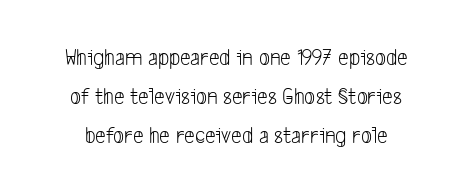
The typeface has the unassuming heft of standard copy or less. Students, note that the glyphs here touch the page at normal intervals. Regarding leading, the lines here are spaced in the standard way. Only glyphs here, with clear space below each row.
